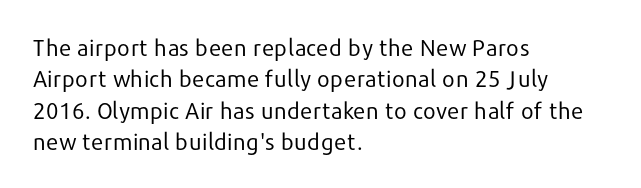
The image shows 23 px text type, upright; set left-aligned, normal line spacing (1.36x), normal letter spacing, not underlined.
